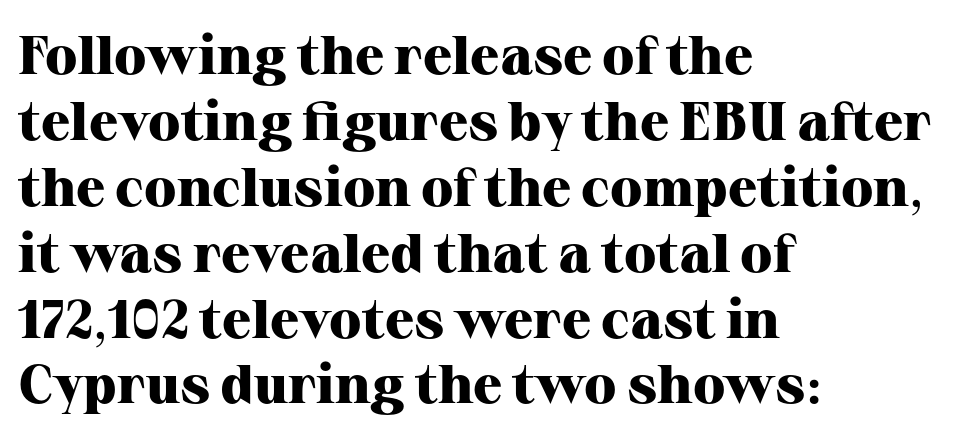
Q: Is the text bold? A: Yes.
Q: Is the text italic (slanted)? A: No, it is upright.
Q: Is the typeface a serif or a sans-serif typeface? A: Serif.
Q: Is the text underlined? A: No.
Q: How is the paragraph aligned? A: Left-aligned.
Q: Is the spacing between letters normal or unusually wide? A: Normal.
Q: Width (condensed, normal, or wide)? A: Normal.
Q: Stroke contrast? A: High.
Q: x-height? A: Medium.
Q: Monospaced? A: No.
